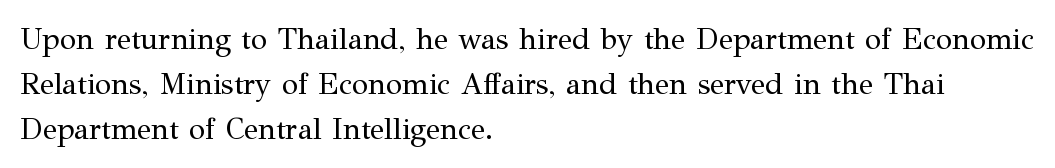
Serifs: yes, visible at the terminals of the letterforms. Horizontally, the lines are justified to the leading edge only. Varying glyph widths throughout — classic text-font behaviour. Style check: upright. Does extra space separate the letters? No, they use regular spacing. Bold? No — there's no thickening of the strokes.
